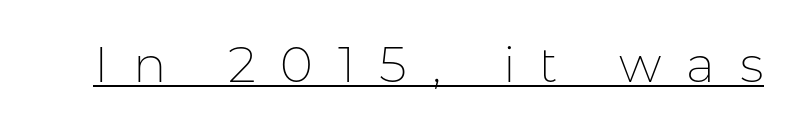
A sans-serif font was chosen for this passage. This sample has the flowing, uneven cadence of proportional lettering. Heft: none added — not bold. Compared with typical body copy, the letter spacing here is much looser. The lettering holds an erect, upright posture throughout. Decoration check: the copy is underlined.
